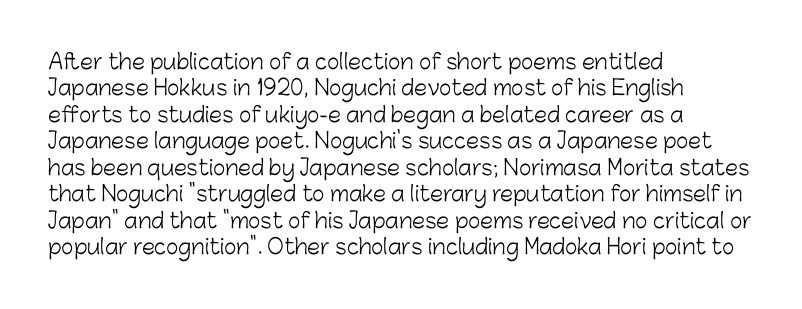
The image shows 21 px text type, upright; set left-aligned, normal line spacing (1.26x), normal letter spacing, not underlined.
